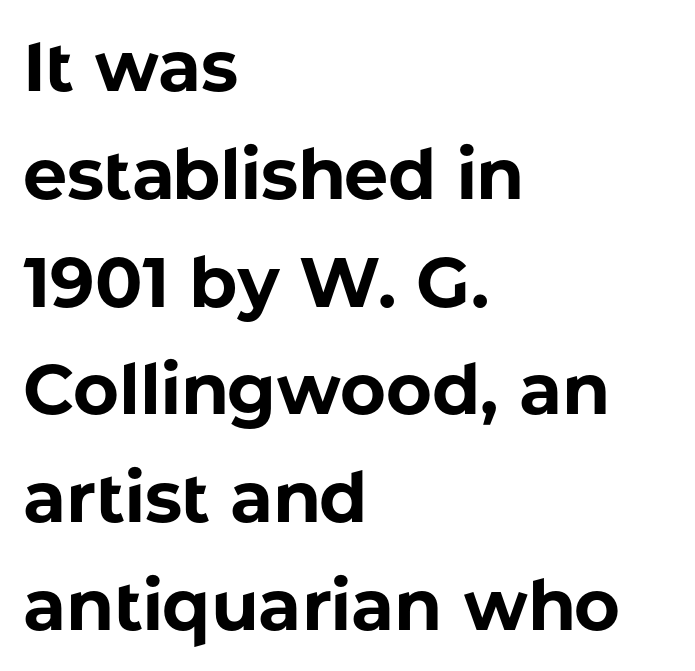
{"serif": "no", "italic": "no", "bold": "yes", "weight": "bold", "width": "normal", "stroke_contrast": "low", "x_height": "medium", "monospaced": "no", "underline": "no", "align": "left", "line_spacing": "normal", "line_spacing_ratio": 1.54, "letter_spacing": "normal", "letter_spacing_em": 0.0, "glyph_px": 70}
